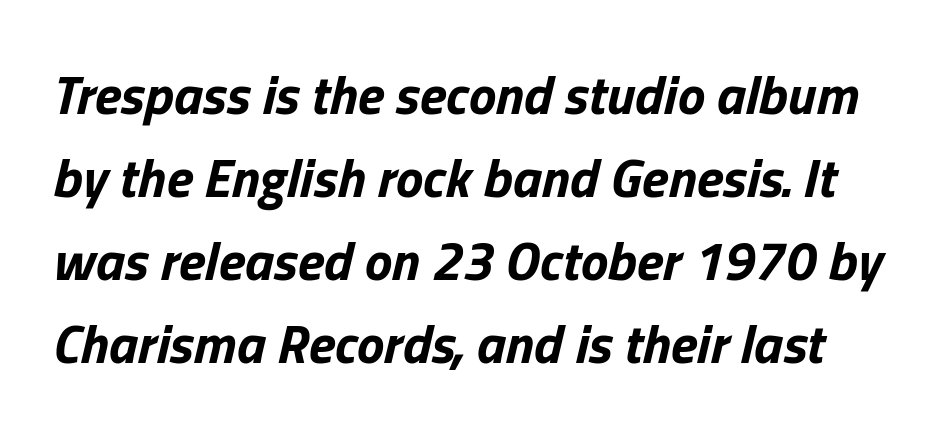
The image shows 55 px bold type, italic (leaning right); set normal line spacing (1.51x), normal letter spacing, not underlined; low stroke contrast and a medium x-height.
